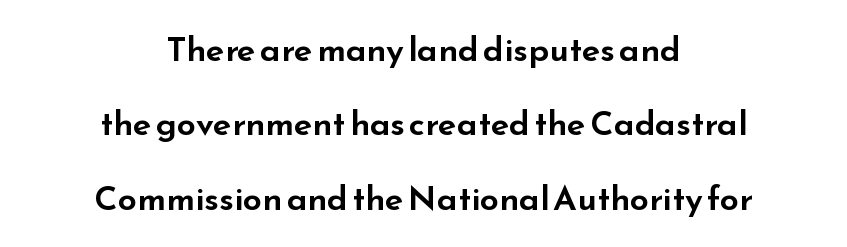
Airy leading. You could not count columns in this text — the font is proportionally spaced. What stands out about the letter spacing? Nothing — it is the standard amount. The specimen omits any rule beneath the text block's lines. Which margin do the lines hug? Neither — every line sits in the middle.
